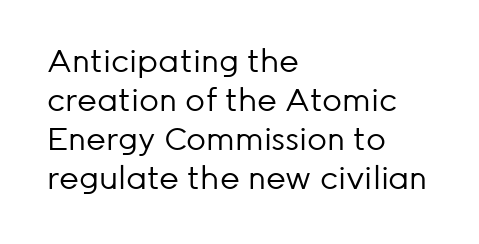
{"serif": "no", "italic": "no", "bold": "no", "weight": "regular", "width": "normal", "stroke_contrast": "low", "x_height": "medium", "monospaced": "no", "underline": "no", "align": "left", "line_spacing": "normal", "line_spacing_ratio": 1.26, "letter_spacing": "normal", "letter_spacing_em": 0.0, "glyph_px": 31}
